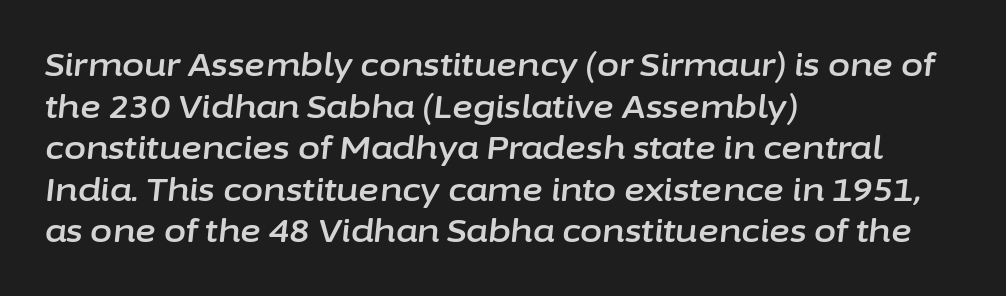
{"italic": "yes", "lean": "right", "slant_degrees": 6, "width": "normal", "stroke_contrast": "low", "x_height": "medium", "monospaced": "no", "underline": "no", "align": "left", "line_spacing": "normal", "line_spacing_ratio": 1.3, "letter_spacing": "normal", "letter_spacing_em": 0.0, "glyph_px": 32}
